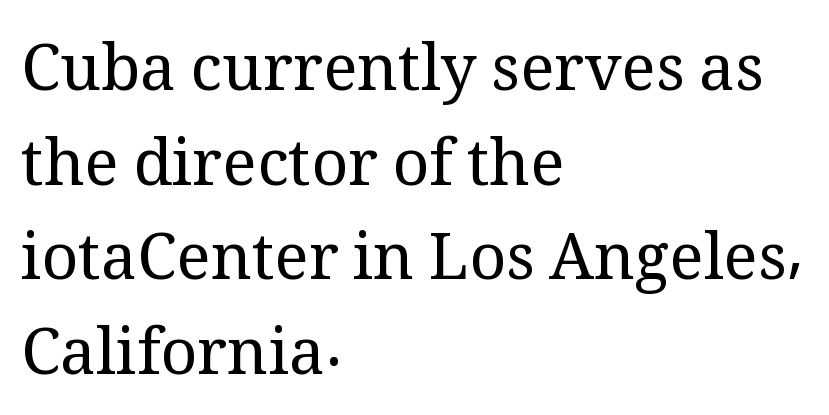
Rendered with straight, roman letterforms. Bold? No — there's no thickening of the strokes. The gap between lines stays unmarked. The passage shown is typed in a proportional face where columns would drift. Unlike a clean sans, this face finishes its strokes with serifs. Students, observe: this is what conventionally led text looks like.
